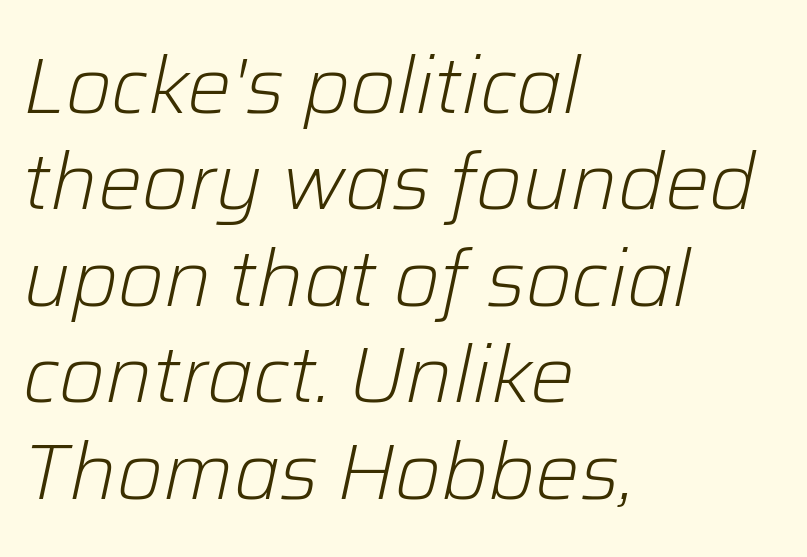
Q: Is the text bold? A: No.
Q: Is the text italic (slanted)? A: Yes, it leans right by about 12 degrees.
Q: Is the text underlined? A: No.
Q: How is the paragraph aligned? A: Left-aligned.
Q: Is the spacing between letters normal or unusually wide? A: Normal.
Q: Width (condensed, normal, or wide)? A: Normal.
Q: Stroke contrast? A: Low.
Q: x-height? A: Medium.
Q: Monospaced? A: No.
